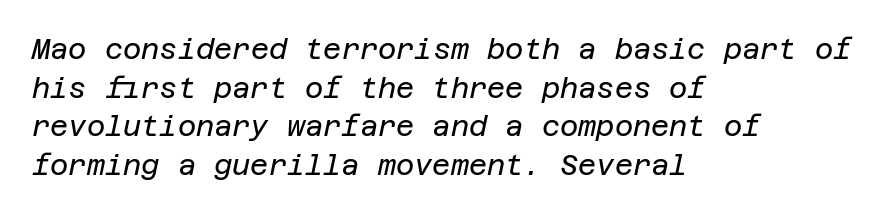
Tracking value appears to be zero — textbook default spacing. The zone under the glyphs is completely vacant. Evenly set lines give the paragraph a standard silhouette. Line beginnings align vertically; line endings do not.
